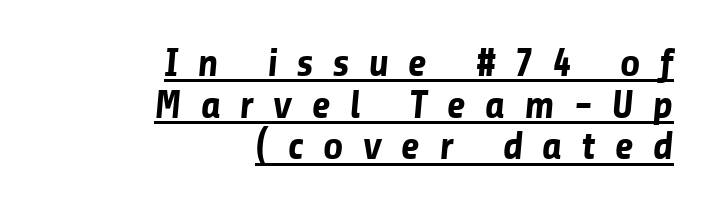
Q: Is the text bold? A: Yes.
Q: Is the typeface a serif or a sans-serif typeface? A: Sans-serif.
Q: Is the text underlined? A: Yes.
Q: How is the paragraph aligned? A: Right-aligned.
Q: Is the spacing between letters normal or unusually wide? A: Unusually wide.
Q: Is the spacing between lines tight, normal or loose? A: Tight.
Q: Width (condensed, normal, or wide)? A: Normal.
Q: Stroke contrast? A: Low.
Q: x-height? A: Medium.
Q: Monospaced? A: No.
